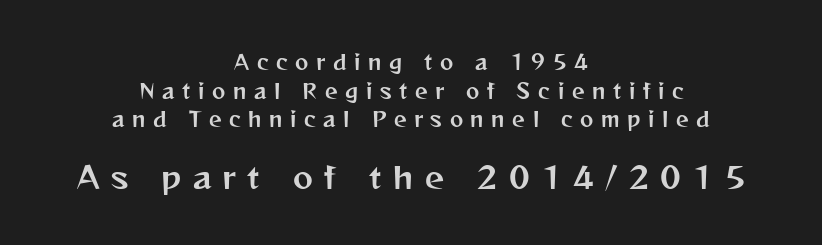
Q: Is the text italic (slanted)? A: No, it is upright.
Q: Is the typeface a serif or a sans-serif typeface? A: Sans-serif.
Q: Is the text underlined? A: No.
Q: How is the paragraph aligned? A: Centered.
Q: Is the spacing between letters normal or unusually wide? A: Unusually wide.
Q: Is the spacing between lines tight, normal or loose? A: Normal.
Q: Which block of text is set in a larger size, the first (top) or the second (bottom)? A: The second (bottom) one.
Q: Width (condensed, normal, or wide)? A: Normal.
Q: Stroke contrast? A: Medium.
Q: x-height? A: Medium.
Q: Monospaced? A: No.
